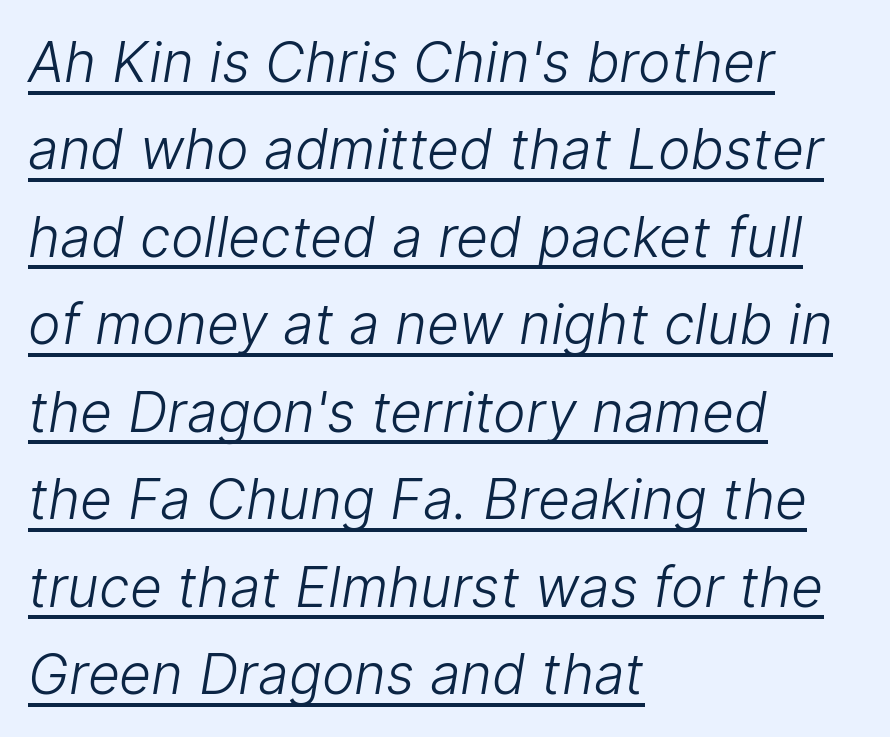
The image shows 55 px light sans-serif type; set left-aligned, normal line spacing (1.59x), normal letter spacing, underlined; low stroke contrast and a medium x-height.
